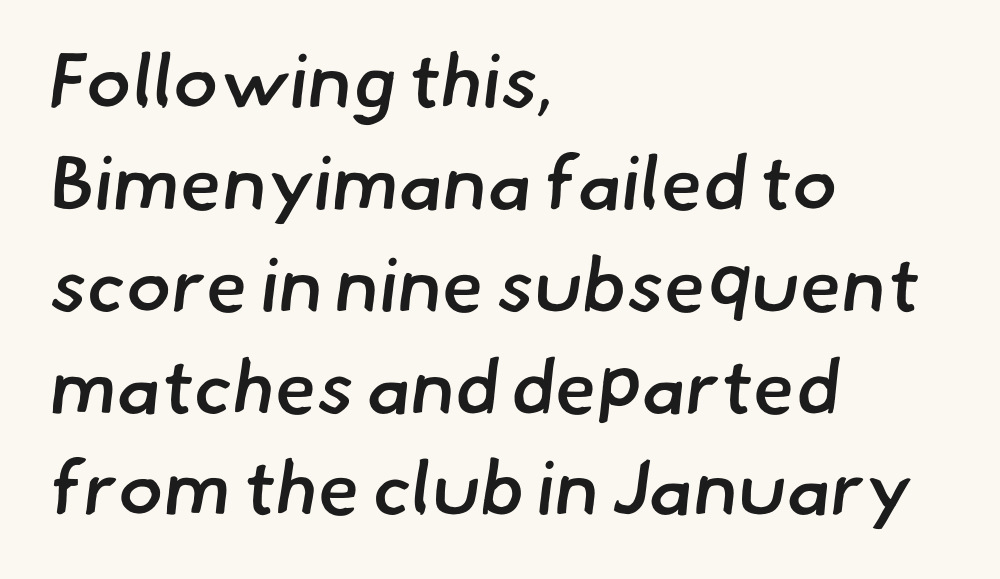
{"serif": "no", "bold": "semi", "weight": "semibold", "width": "normal", "stroke_contrast": "low", "x_height": "small", "monospaced": "no", "underline": "no", "align": "left", "line_spacing": "normal", "line_spacing_ratio": 1.34, "letter_spacing": "normal", "letter_spacing_em": 0.0, "glyph_px": 76}
